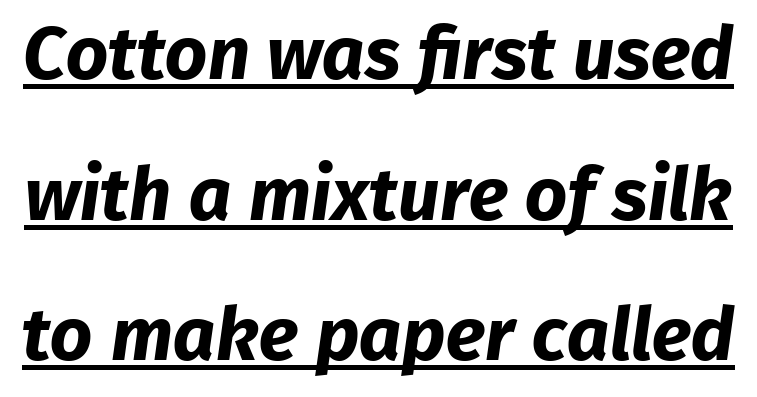
The image shows 74 px bold sans-serif type; set loose line spacing (1.9x), normal letter spacing, underlined; low stroke contrast and a medium x-height.
